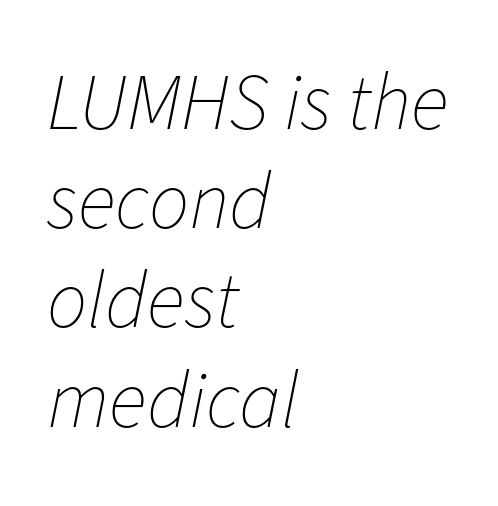
Q: Is the text bold? A: No.
Q: Is the text italic (slanted)? A: Yes, it leans right by about 11 degrees.
Q: Is the text underlined? A: No.
Q: How is the paragraph aligned? A: Left-aligned.
Q: Is the spacing between letters normal or unusually wide? A: Normal.
Q: Width (condensed, normal, or wide)? A: Normal.
Q: Stroke contrast? A: Low.
Q: x-height? A: Medium.
Q: Monospaced? A: No.
